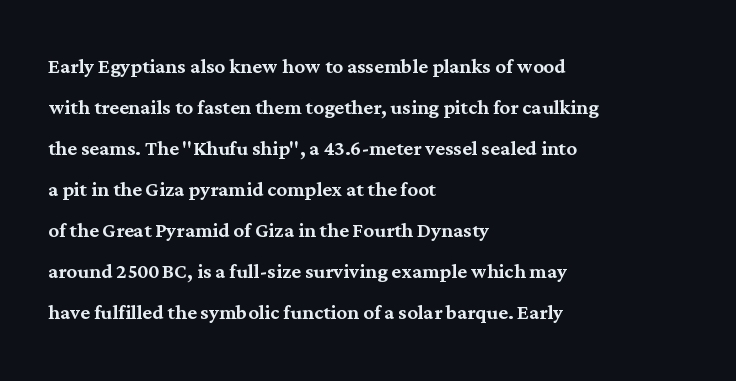
The image shows 26 px text type, upright; set left-aligned, normal line spacing (1.58x), normal letter spacing, not underlined.
